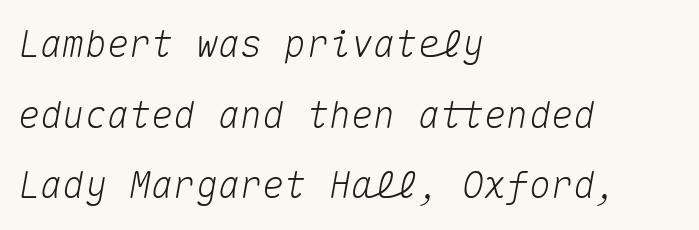
The image shows 37 px text type, italic (leaning right), monospaced; set left-aligned, loose line spacing (1.91x), normal letter spacing, not underlined; medium stroke contrast and a medium x-height.
